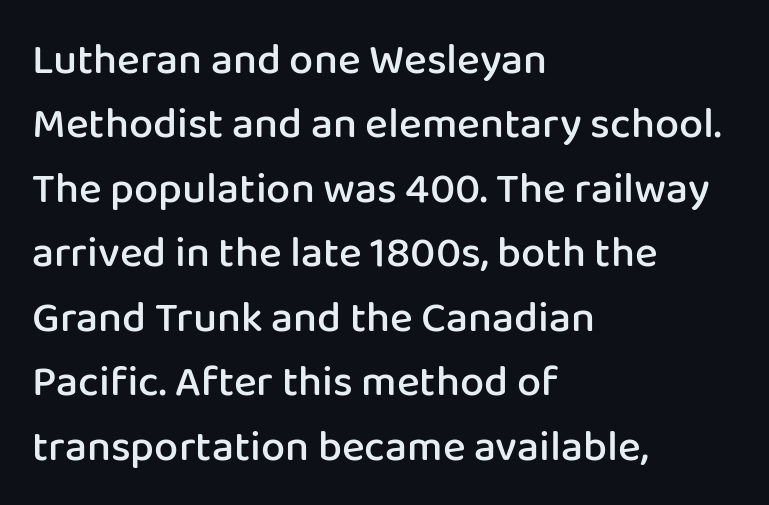
The zone under the glyphs is completely vacant. This block has exactly the height ordinary leading produces. Left-aligned paragraph, ragged on the right. The lettering stays uniformly vertical, giving the passage a roman look. Serifs: no, the terminals of the letterforms are clean.
